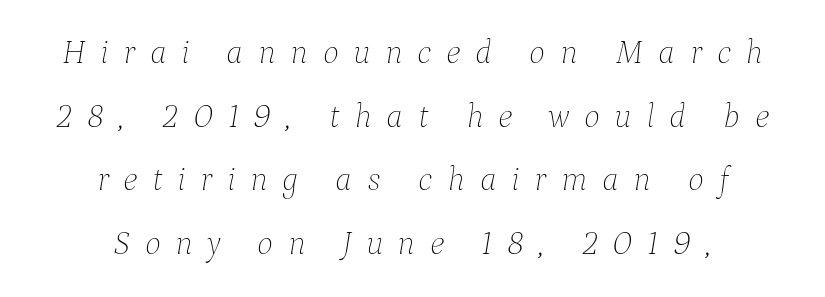
The string is rendered with underlining switched off. No letter is thick-stroked: the sample isn't bold. Here the designer chose a conventional face with non-uniform glyph widths. If you folded the block vertically in half, each line would mirror itself in length. An italicized treatment has been applied to the whole sample. The gaps between neighbouring characters are conspicuously large.
